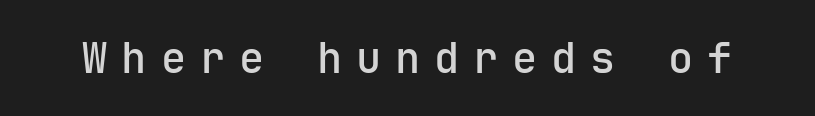
{"serif": "no", "italic": "no", "bold": "semi", "weight": "semibold", "width": "normal", "stroke_contrast": "low", "x_height": "medium", "underline": "no", "letter_spacing": "wide", "letter_spacing_em": 0.33, "glyph_px": 42}
